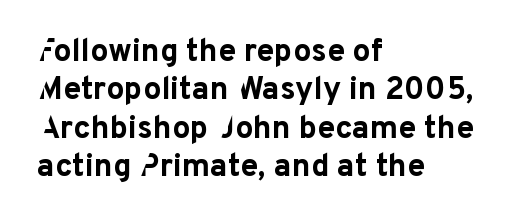
Q: Is the text bold? A: Yes.
Q: Is the text italic (slanted)? A: No, it is upright.
Q: Is the typeface a serif or a sans-serif typeface? A: Sans-serif.
Q: Is the text underlined? A: No.
Q: How is the paragraph aligned? A: Left-aligned.
Q: Is the spacing between letters normal or unusually wide? A: Normal.
Q: Width (condensed, normal, or wide)? A: Normal.
Q: Stroke contrast? A: Low.
Q: x-height? A: Medium.
Q: Monospaced? A: No.
